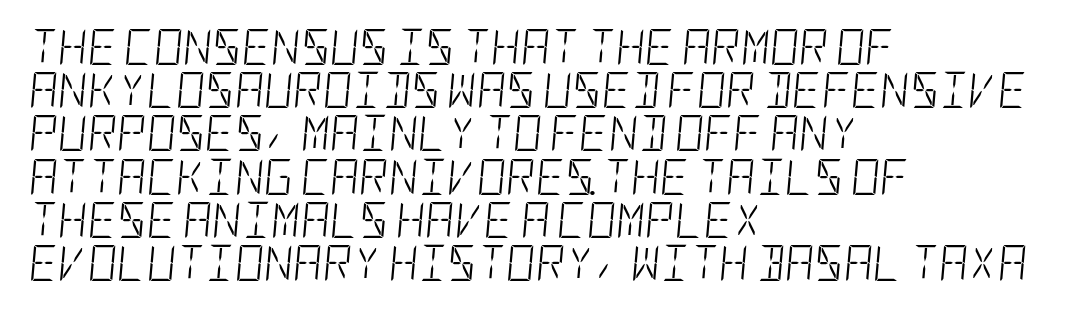
Q: Is the text bold? A: No.
Q: Is the text italic (slanted)? A: Yes, it leans right by about 5 degrees.
Q: Is the text underlined? A: No.
Q: How is the paragraph aligned? A: Left-aligned.
Q: Is the spacing between letters normal or unusually wide? A: Normal.
Q: Width (condensed, normal, or wide)? A: Condensed.
Q: Stroke contrast? A: Low.
Q: x-height? A: Large.
